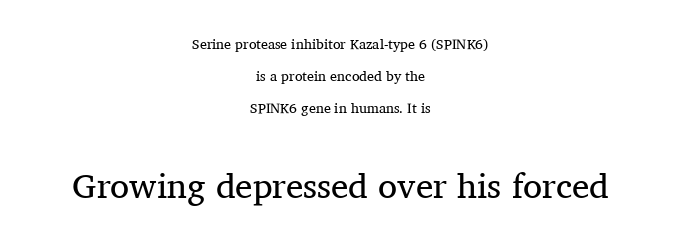
Q: Is the text bold? A: No.
Q: Is the text italic (slanted)? A: No, it is upright.
Q: Is the typeface a serif or a sans-serif typeface? A: Serif.
Q: Is the text underlined? A: No.
Q: How is the paragraph aligned? A: Centered.
Q: Is the spacing between letters normal or unusually wide? A: Normal.
Q: Is the spacing between lines tight, normal or loose? A: Loose.
Q: Which block of text is set in a larger size, the first (top) or the second (bottom)? A: The second (bottom) one.
Q: Width (condensed, normal, or wide)? A: Normal.
Q: Stroke contrast? A: Medium.
Q: x-height? A: Medium.
Q: Monospaced? A: No.
